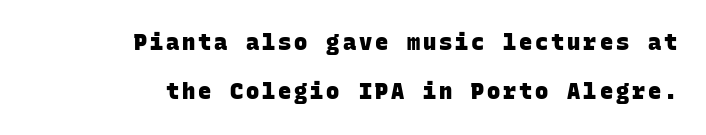
The font is running at its bold setting. The compositor pushed each line to the right boundary. The space between consecutive lines is lavish. Plain, unruled lines of type.
